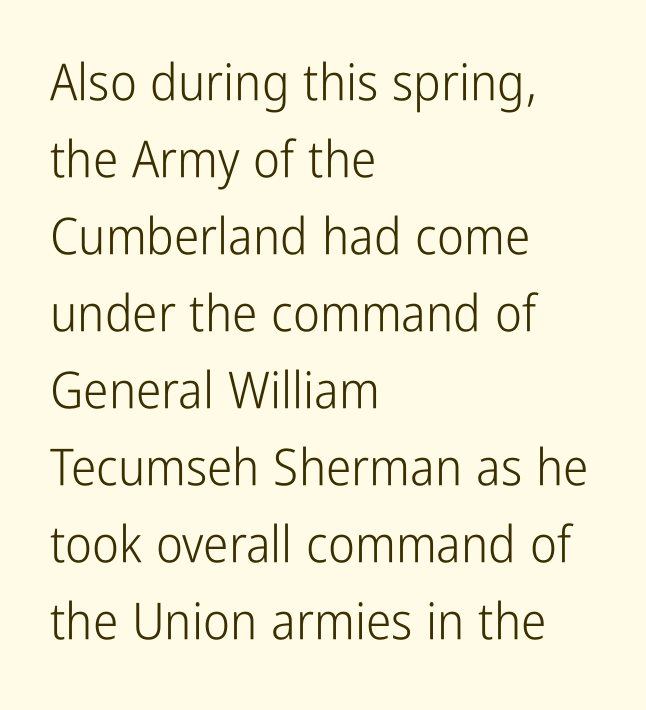
{"serif": "no", "italic": "no", "bold": "no", "weight": "light", "width": "condensed", "stroke_contrast": "low", "x_height": "medium", "monospaced": "no", "underline": "no", "align": "left", "line_spacing": "normal", "line_spacing_ratio": 1.51, "letter_spacing": "normal", "letter_spacing_em": 0.0, "glyph_px": 51}
